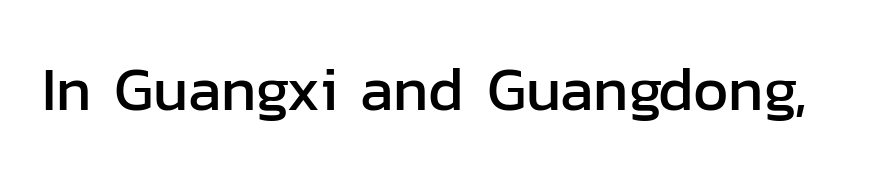
The image shows 61 px sans-serif type, upright; set normal letter spacing, not underlined; low stroke contrast and a medium x-height.
